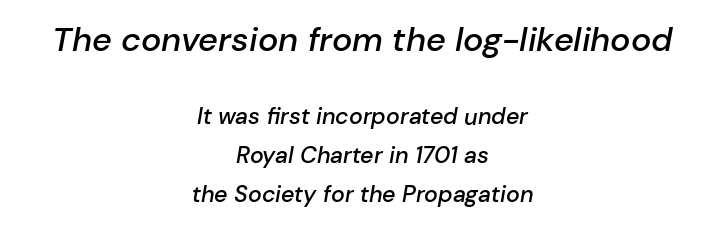
Q: Is the text bold? A: Semi-bold.
Q: Is the text italic (slanted)? A: Yes, it leans right by about 10 degrees.
Q: Is the text underlined? A: No.
Q: How is the paragraph aligned? A: Centered.
Q: Is the spacing between letters normal or unusually wide? A: Normal.
Q: Is the spacing between lines tight, normal or loose? A: Normal.
Q: Which block of text is set in a larger size, the first (top) or the second (bottom)? A: The first (top) one.
Q: Width (condensed, normal, or wide)? A: Normal.
Q: Stroke contrast? A: Low.
Q: x-height? A: Medium.
Q: Monospaced? A: No.
